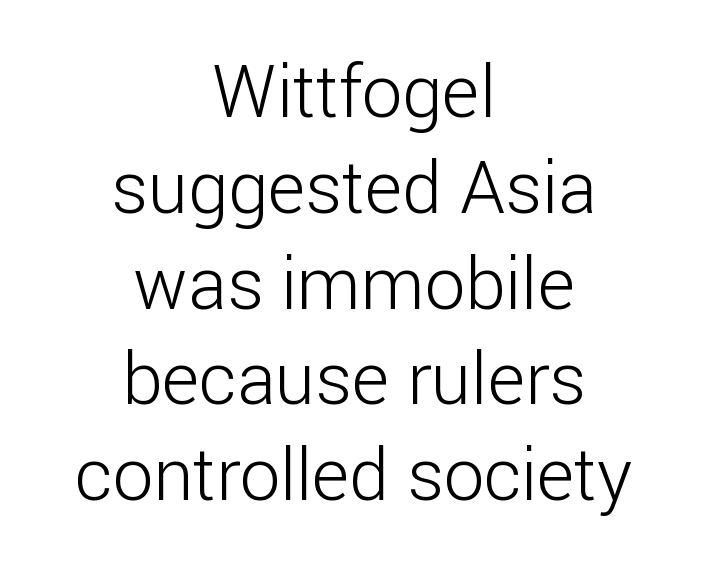
Q: Is the text bold? A: No.
Q: Is the text italic (slanted)? A: No, it is upright.
Q: Is the typeface a serif or a sans-serif typeface? A: Sans-serif.
Q: Is the text underlined? A: No.
Q: How is the paragraph aligned? A: Centered.
Q: Is the spacing between letters normal or unusually wide? A: Normal.
Q: Is the spacing between lines tight, normal or loose? A: Normal.
Q: Width (condensed, normal, or wide)? A: Normal.
Q: Stroke contrast? A: Low.
Q: x-height? A: Medium.
Q: Monospaced? A: No.
